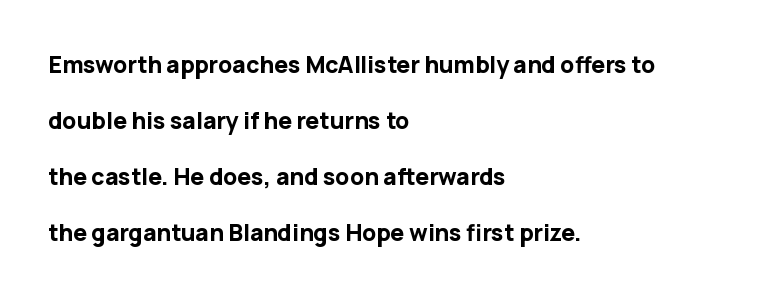
Q: Is the text bold? A: Yes.
Q: Is the text italic (slanted)? A: No, it is upright.
Q: Is the text underlined? A: No.
Q: How is the paragraph aligned? A: Left-aligned.
Q: Is the spacing between letters normal or unusually wide? A: Normal.
Q: Is the spacing between lines tight, normal or loose? A: Loose.
